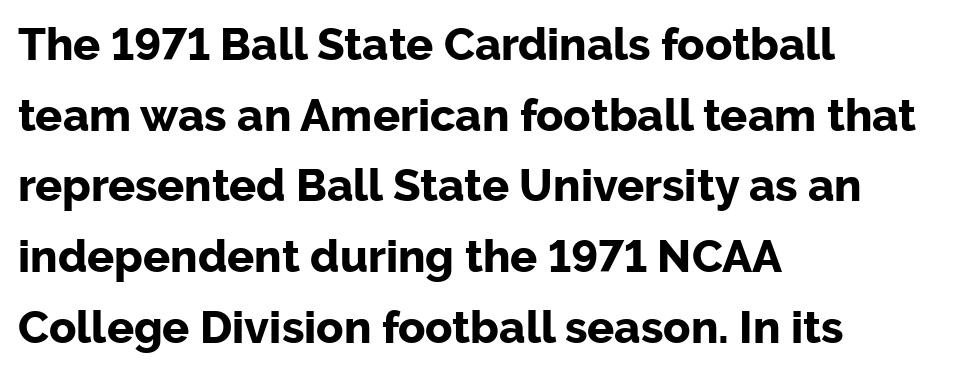
The passage shown has conventional tracking throughout. Anything drawn beneath the words? Only blank space. Is the block centered? No — it sits flush against the left margin. Upright lettering throughout. The leading is moderate, giving the passage an even texture.
